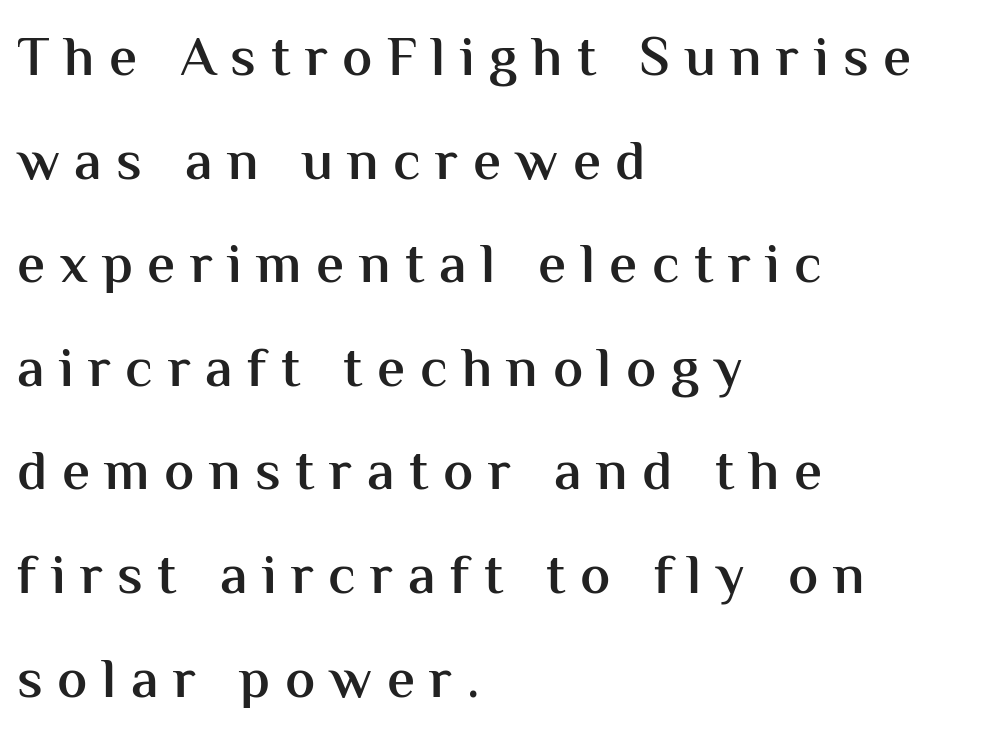
The image shows 56 px semibold sans-serif type, upright; set left-aligned, line spacing 1.85x, unusually wide letter spacing (+0.26 em), not underlined; medium stroke contrast and a medium x-height.
